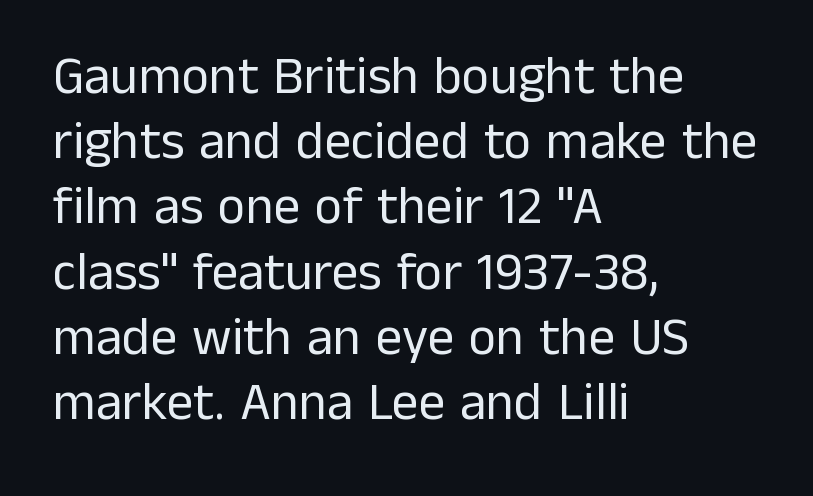
{"serif": "no", "italic": "no", "bold": "no", "weight": "regular", "width": "normal", "stroke_contrast": "low", "x_height": "medium", "monospaced": "no", "underline": "no", "align": "left", "line_spacing_ratio": 1.23, "letter_spacing": "normal", "letter_spacing_em": 0.0, "glyph_px": 53}
